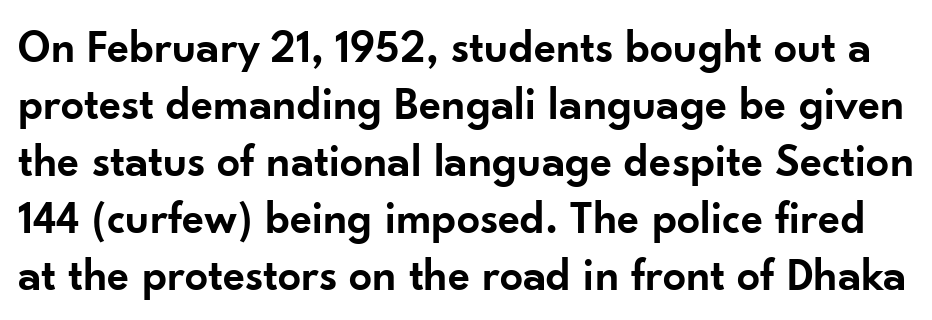
The image shows 46 px semibold sans-serif type, upright; set line spacing 1.24x, normal letter spacing, not underlined; low stroke contrast and a small x-height.
